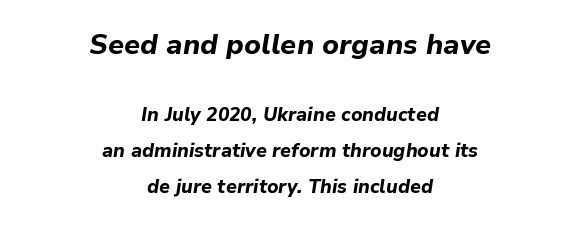
Q: Is the text bold? A: Yes.
Q: Is the text italic (slanted)? A: Yes, it leans right by about 9 degrees.
Q: Is the text underlined? A: No.
Q: How is the paragraph aligned? A: Centered.
Q: Is the spacing between letters normal or unusually wide? A: Normal.
Q: Is the spacing between lines tight, normal or loose? A: Loose.
Q: Which block of text is set in a larger size, the first (top) or the second (bottom)? A: The first (top) one.
Q: Width (condensed, normal, or wide)? A: Normal.
Q: Stroke contrast? A: Low.
Q: x-height? A: Medium.
Q: Monospaced? A: No.
